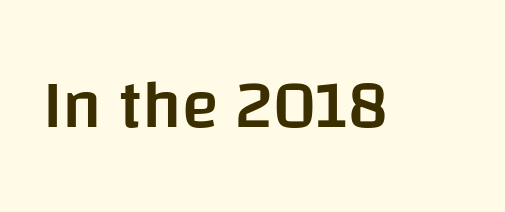
{"serif": "no", "italic": "no", "bold": "semi", "weight": "semibold", "width": "normal", "stroke_contrast": "low", "x_height": "large", "monospaced": "no", "underline": "no", "letter_spacing": "normal", "letter_spacing_em": 0.0, "glyph_px": 68}
